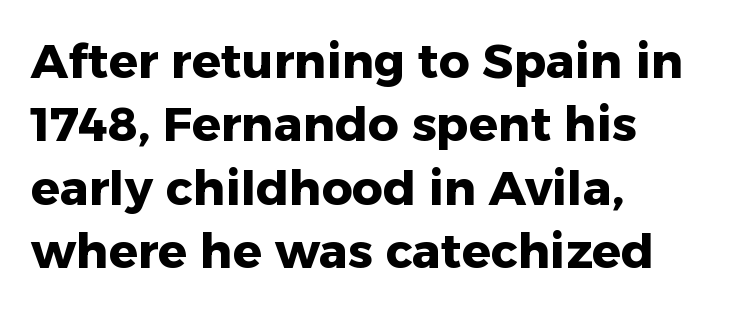
The image shows 48 px heavy sans-serif type, upright; set left-aligned, normal line spacing (1.32x), normal letter spacing, not underlined; low stroke contrast and a medium x-height.
